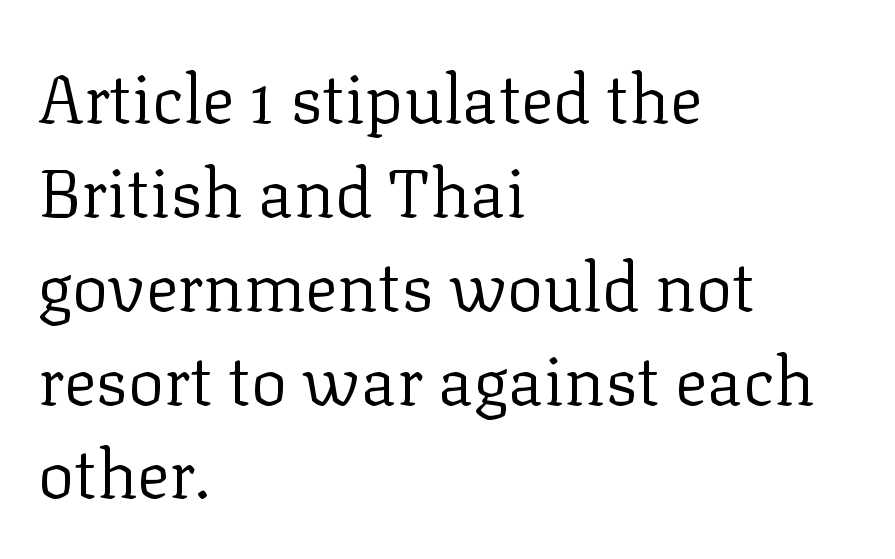
{"serif": "yes", "italic": "no", "bold": "no", "weight": "regular", "width": "normal", "stroke_contrast": "low", "x_height": "medium", "monospaced": "no", "underline": "no", "align": "left", "line_spacing": "normal", "line_spacing_ratio": 1.38, "letter_spacing": "normal", "letter_spacing_em": 0.0, "glyph_px": 68}
